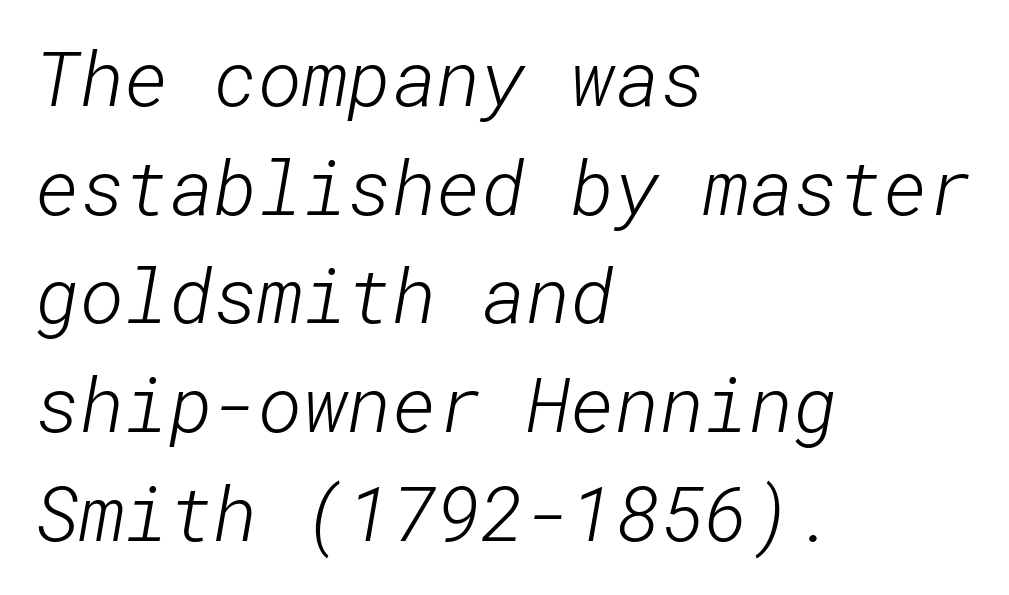
The image shows 76 px light sans-serif type; set left-aligned, normal line spacing (1.43x), normal letter spacing, not underlined; low stroke contrast and a medium x-height.
